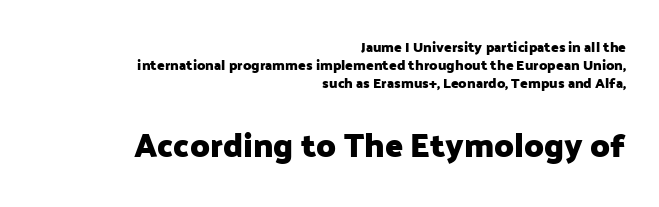
The image shows 33 px heavy sans-serif type, upright; set right-aligned, normal line spacing (1.27x), normal letter spacing, not underlined; the second (bottom) block is 2.36x larger; low stroke contrast and a medium x-height.
